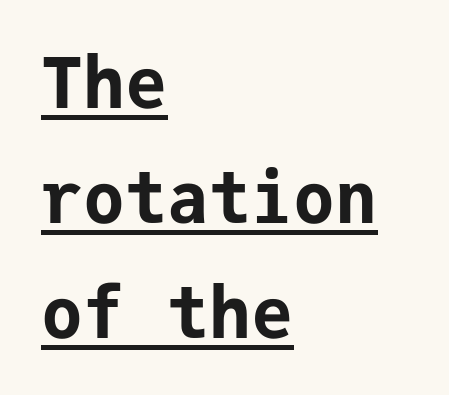
This is the regular roman posture of the typeface. You could call the tracking neutral — neither tight nor loose. A dark, heavy texture on the line: the type is bold. Left-aligned paragraph, ragged on the right. One glance says typical: line gaps are just what's usual. Nothing sits at the stroke ends, so this counts as sans-serif.
